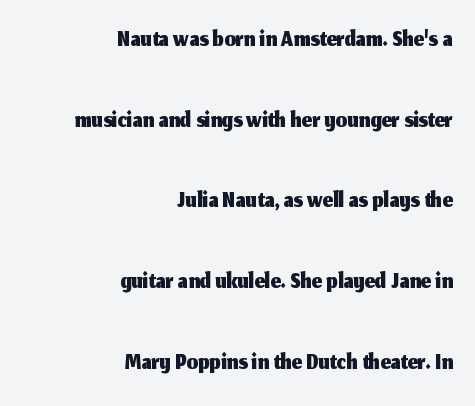
The image shows 36 px sans-serif type, upright; set right-aligned, loose line spacing (2.24x), normal letter spacing, not underlined; medium stroke contrast and a medium x-height.
